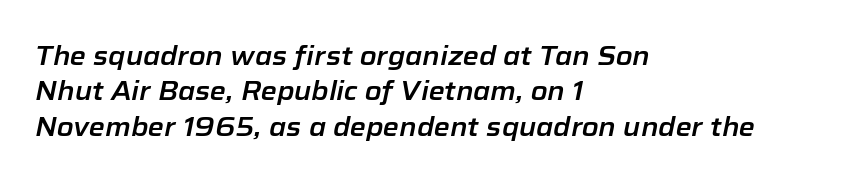
Spacing between characters is what you'd get straight out of the box. In CSS terms this would be text-align: left. Tall strokes in this sample are angled rather than plumb. Successive baselines arrive at the customary interval. The foot of each line stays bare and open.
